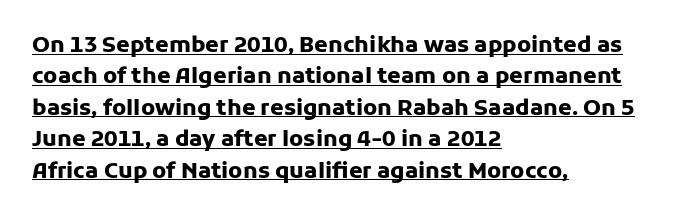
The image shows 22 px bold type, upright; set left-aligned, normal line spacing (1.43x), normal letter spacing, underlined.
